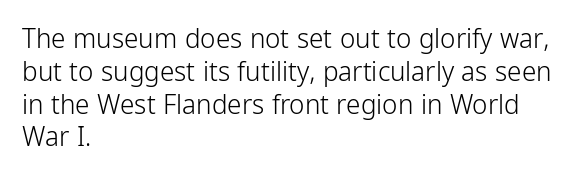
Check the space under the baseline: it is left empty. Posture: upright roman. Is the type heavy? It reads as light-to-regular instead. One-word summary of the alignment: left. The line-height multiplier appears to be the usual default.
